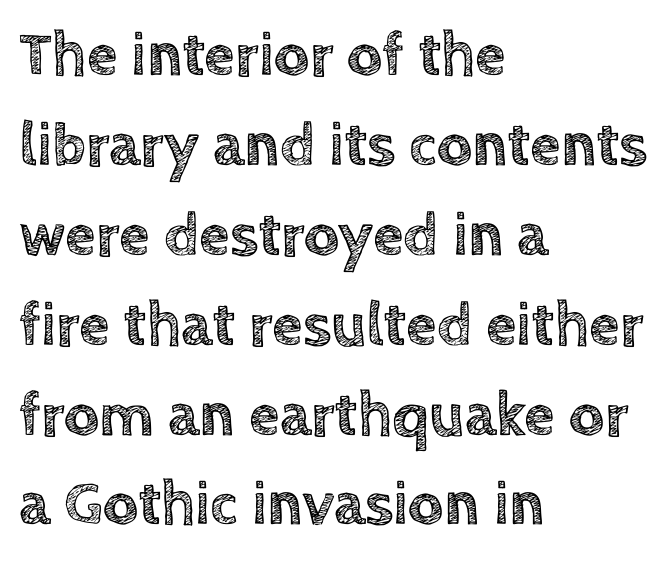
{"italic": "no", "width": "normal", "x_height": "large", "monospaced": "no", "underline": "no", "align": "left", "line_spacing": "normal", "line_spacing_ratio": 1.45, "letter_spacing": "normal", "letter_spacing_em": 0.0, "glyph_px": 62}
